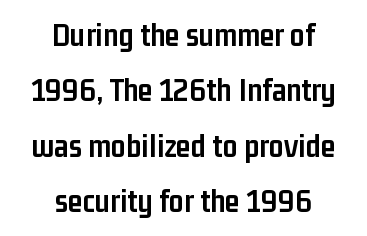
Is this a fixed-width face? No — the glyphs have proportional, varying widths. Notice how thick the strokes are: this is what a full bold looks like. This is sans-serif lettering, the kind often seen on screens and signage. Standard letterfit; no display-style spreading of the glyphs. Check the space under the baseline: it is left empty. Students, observe: this is what conventionally led text looks like.
